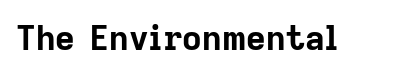
Q: Is the text bold? A: Yes.
Q: Is the text italic (slanted)? A: No, it is upright.
Q: Is the typeface a serif or a sans-serif typeface? A: Sans-serif.
Q: Is the text underlined? A: No.
Q: Is the spacing between letters normal or unusually wide? A: Normal.
Q: Width (condensed, normal, or wide)? A: Normal.
Q: Stroke contrast? A: Low.
Q: x-height? A: Medium.
Q: Monospaced? A: No.
